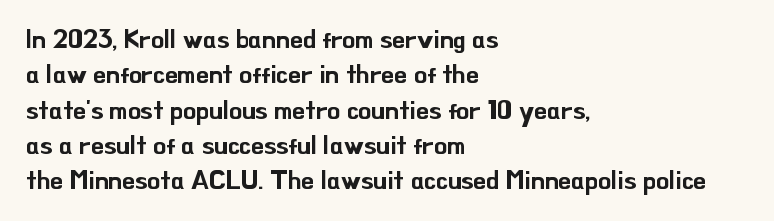
{"italic": "no", "underline": "no", "align": "left", "line_spacing": "normal", "line_spacing_ratio": 1.36, "letter_spacing": "normal", "letter_spacing_em": 0.0, "glyph_px": 26}
